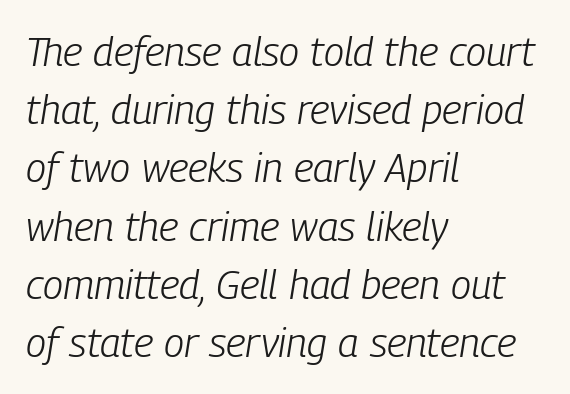
Letters rest on an invisible, unmarked baseline. The passage shown is not bold in any degree. Line starts are locked; line ends wander. In terms of posture, this sample is oblique. The line texture is even and compact thanks to regular tracking. Proportional: the letters do not fall into vertical columns.
